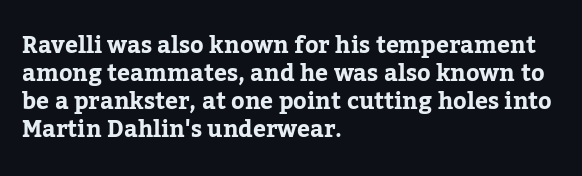
The image shows 23 px text type, upright; set left-aligned, line spacing 1.22x, normal letter spacing, not underlined.
